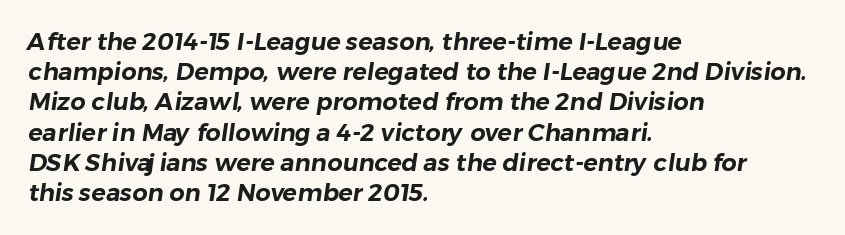
Q: Is the text underlined? A: No.
Q: How is the paragraph aligned? A: Left-aligned.
Q: Is the spacing between letters normal or unusually wide? A: Normal.
Q: Is the spacing between lines tight, normal or loose? A: Normal.
